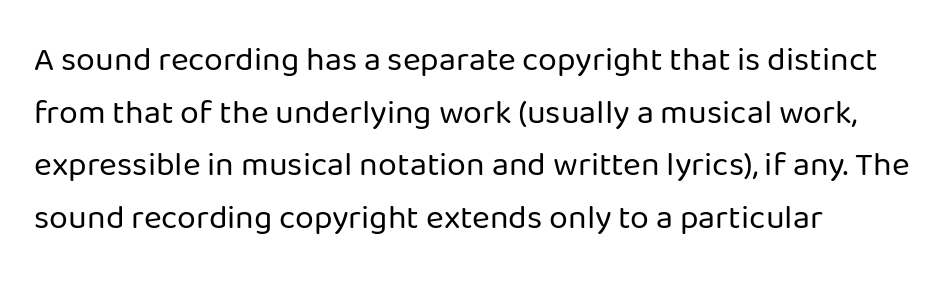
Q: Is the text bold? A: No.
Q: Is the text italic (slanted)? A: No, it is upright.
Q: Is the typeface a serif or a sans-serif typeface? A: Sans-serif.
Q: Is the text underlined? A: No.
Q: How is the paragraph aligned? A: Left-aligned.
Q: Is the spacing between letters normal or unusually wide? A: Normal.
Q: Is the spacing between lines tight, normal or loose? A: Normal.
Q: Width (condensed, normal, or wide)? A: Normal.
Q: Stroke contrast? A: Low.
Q: x-height? A: Medium.
Q: Monospaced? A: No.
